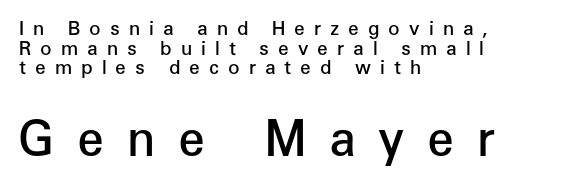
The image shows 48 px semibold sans-serif type, upright; set left-aligned, tight line spacing (1.03x), unusually wide letter spacing (+0.47 em), not underlined; the second (bottom) block is 2.53x larger; low stroke contrast and a medium x-height.
